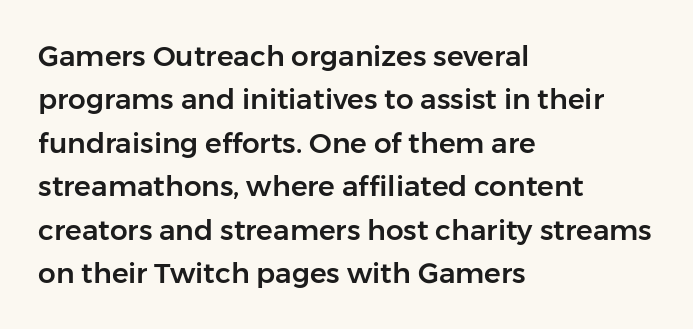
Q: Is the text italic (slanted)? A: No, it is upright.
Q: Is the typeface a serif or a sans-serif typeface? A: Sans-serif.
Q: Is the text underlined? A: No.
Q: How is the paragraph aligned? A: Left-aligned.
Q: Is the spacing between letters normal or unusually wide? A: Normal.
Q: Is the spacing between lines tight, normal or loose? A: Normal.
Q: Width (condensed, normal, or wide)? A: Normal.
Q: Stroke contrast? A: Low.
Q: x-height? A: Medium.
Q: Monospaced? A: No.
